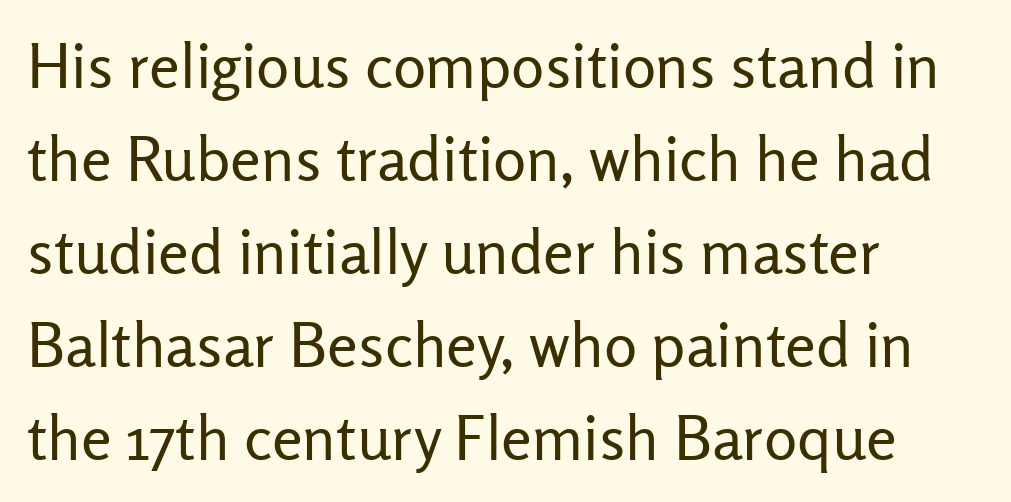
Q: Is the text bold? A: No.
Q: Is the text italic (slanted)? A: No, it is upright.
Q: Is the typeface a serif or a sans-serif typeface? A: Sans-serif.
Q: Is the text underlined? A: No.
Q: How is the paragraph aligned? A: Left-aligned.
Q: Is the spacing between letters normal or unusually wide? A: Normal.
Q: Is the spacing between lines tight, normal or loose? A: Normal.
Q: Width (condensed, normal, or wide)? A: Normal.
Q: Stroke contrast? A: Low.
Q: x-height? A: Medium.
Q: Monospaced? A: No.
